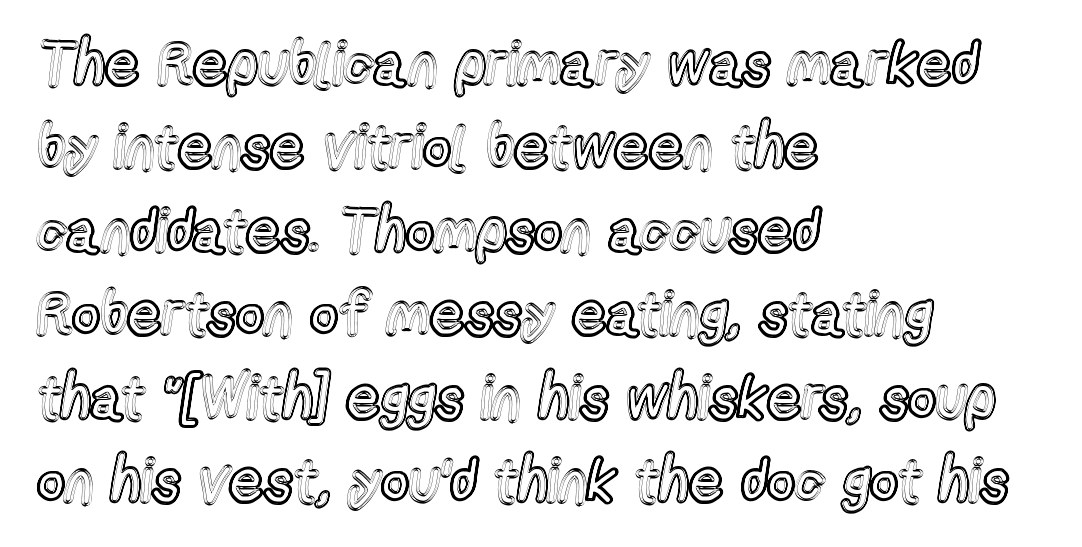
{"width": "condensed", "x_height": "medium", "monospaced": "no", "underline": "no", "align": "left", "line_spacing": "normal", "line_spacing_ratio": 1.39, "letter_spacing": "normal", "letter_spacing_em": 0.0, "glyph_px": 60}
